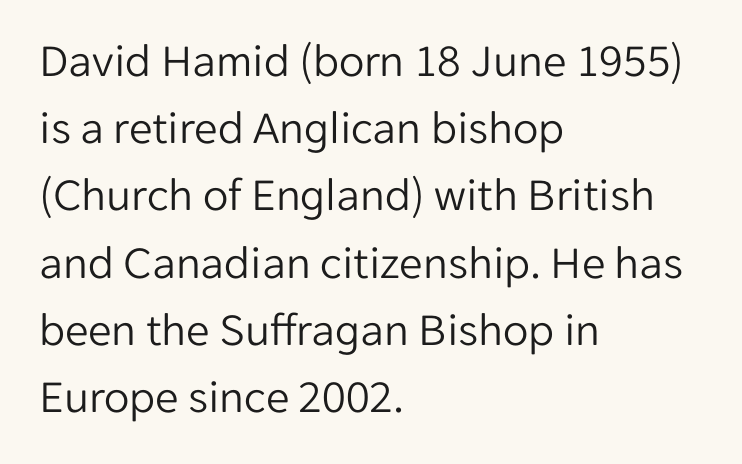
Q: Is the text bold? A: No.
Q: Is the text italic (slanted)? A: No, it is upright.
Q: Is the typeface a serif or a sans-serif typeface? A: Sans-serif.
Q: Is the text underlined? A: No.
Q: How is the paragraph aligned? A: Left-aligned.
Q: Is the spacing between letters normal or unusually wide? A: Normal.
Q: Is the spacing between lines tight, normal or loose? A: Normal.
Q: Width (condensed, normal, or wide)? A: Normal.
Q: Stroke contrast? A: Low.
Q: x-height? A: Medium.
Q: Monospaced? A: No.
